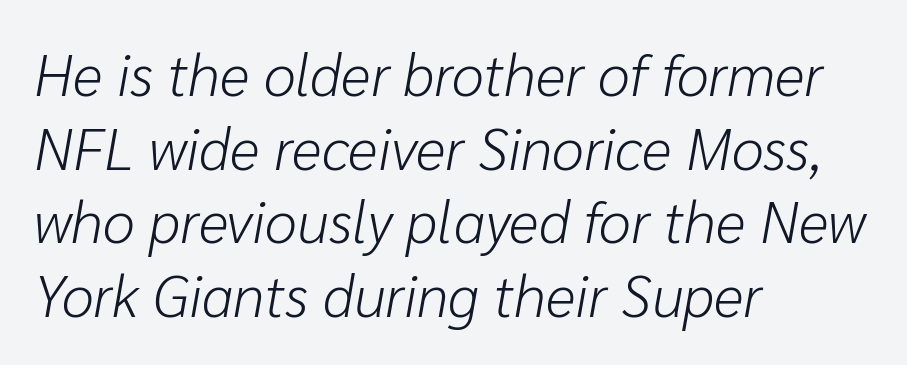
{"italic": "yes", "lean": "right", "slant_degrees": 10, "bold": "no", "weight": "light", "width": "normal", "stroke_contrast": "low", "x_height": "medium", "monospaced": "no", "underline": "no", "align": "left", "line_spacing": "normal", "line_spacing_ratio": 1.27, "letter_spacing": "normal", "letter_spacing_em": 0.0, "glyph_px": 58}
